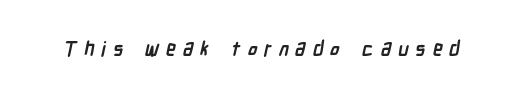
Q: Is the text bold? A: Yes.
Q: Is the text underlined? A: No.
Q: Is the spacing between letters normal or unusually wide? A: Unusually wide.
